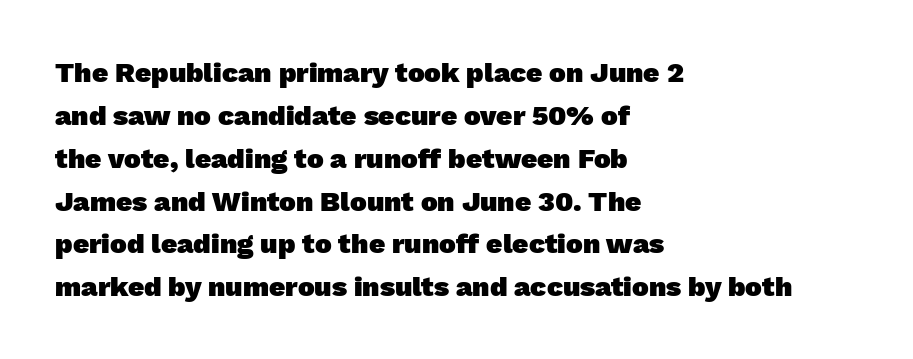
In CSS terms this would be text-align: left. Regarding leading, the lines here are spaced in the standard way. The font family rendered here belongs to the sans-serif group. Only glyphs here, with clear space below each row.
